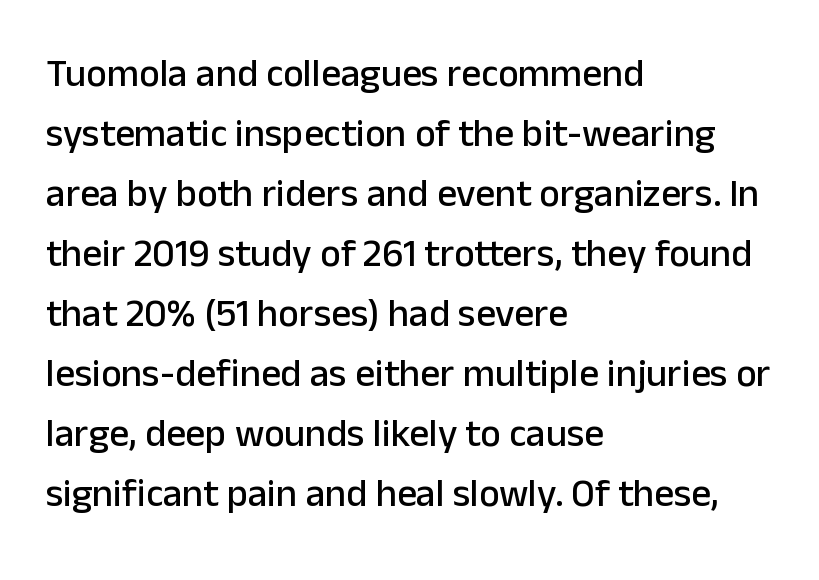
{"serif": "no", "italic": "no", "width": "normal", "stroke_contrast": "low", "x_height": "medium", "monospaced": "no", "underline": "no", "align": "left", "line_spacing": "normal", "line_spacing_ratio": 1.54, "letter_spacing": "normal", "letter_spacing_em": 0.0, "glyph_px": 39}
